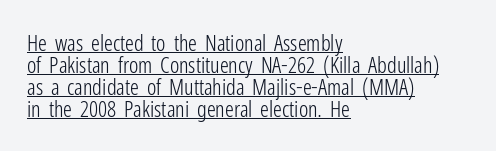
Underlined type. The cut favours lightness, reaching ordinary text weight at its darkest. Reading down the column, the eye jumps only a short way to each next line. Posture: upright roman. There is no visible air inserted between adjacent glyphs.
